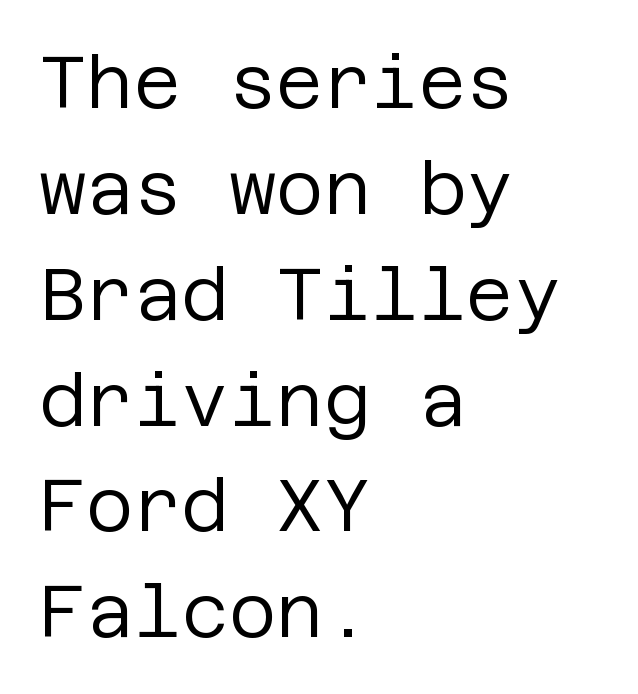
The space beneath each line is pristine and unruled. All the whitespace from short lines collects on the right. Designer's note — italics off, roman on. No extra tracking has been applied to these lines. Whoever set this chose a conventional vertical rhythm.
